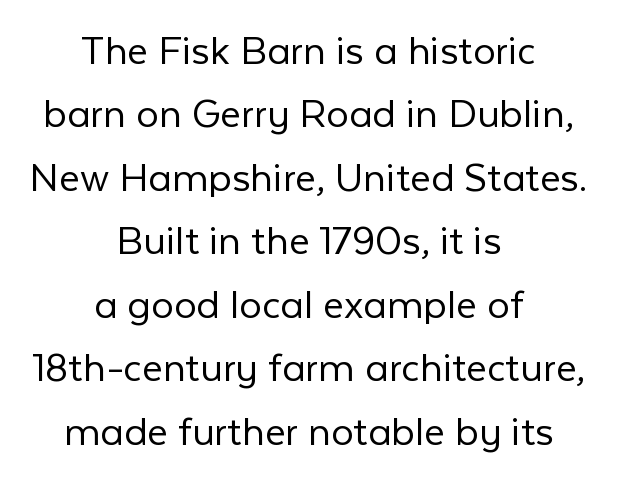
In terms of leading, this rendering sits right in the middle. Lines of text with bare space underneath. The paragraph shown floats in the horizontal middle. Does extra space separate the letters? No, they use regular spacing. Character widths vary here, with narrow letters taking less room than wide ones.
